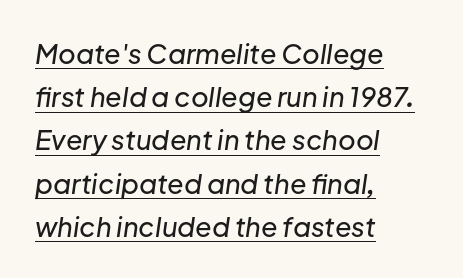
Q: Is the text italic (slanted)? A: Yes, it leans right by about 8 degrees.
Q: Is the text underlined? A: Yes.
Q: How is the paragraph aligned? A: Left-aligned.
Q: Is the spacing between letters normal or unusually wide? A: Normal.
Q: Is the spacing between lines tight, normal or loose? A: Normal.
